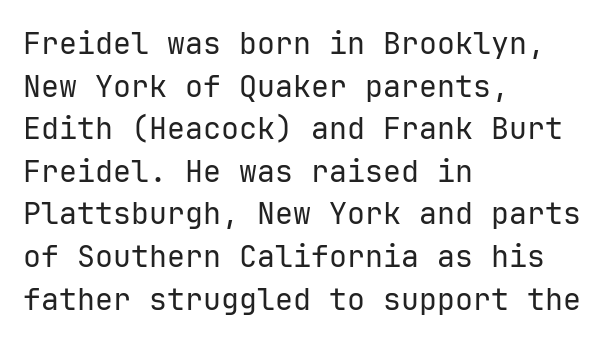
Q: Is the text bold? A: No.
Q: Is the text italic (slanted)? A: No, it is upright.
Q: Is the typeface a serif or a sans-serif typeface? A: Sans-serif.
Q: Is the text underlined? A: No.
Q: How is the paragraph aligned? A: Left-aligned.
Q: Is the spacing between letters normal or unusually wide? A: Normal.
Q: Is the spacing between lines tight, normal or loose? A: Normal.
Q: Width (condensed, normal, or wide)? A: Normal.
Q: Stroke contrast? A: Low.
Q: x-height? A: Medium.
Q: Monospaced? A: Yes.
